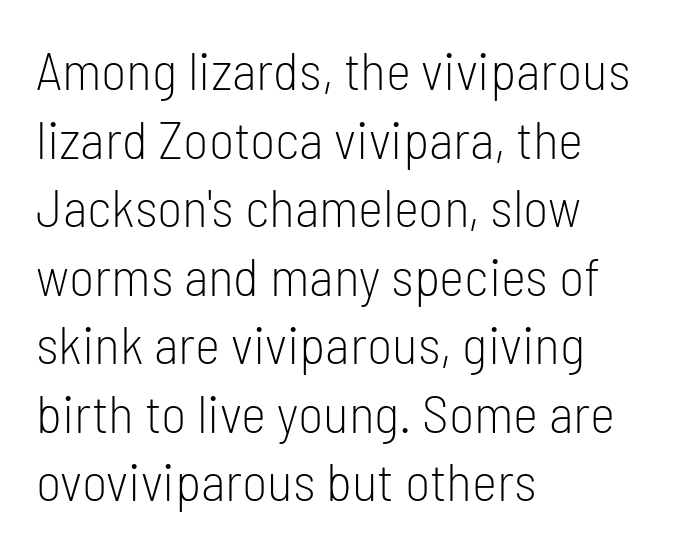
Q: Is the text bold? A: No.
Q: Is the text italic (slanted)? A: No, it is upright.
Q: Is the typeface a serif or a sans-serif typeface? A: Sans-serif.
Q: Is the text underlined? A: No.
Q: How is the paragraph aligned? A: Left-aligned.
Q: Is the spacing between letters normal or unusually wide? A: Normal.
Q: Is the spacing between lines tight, normal or loose? A: Normal.
Q: Width (condensed, normal, or wide)? A: Condensed.
Q: Stroke contrast? A: Low.
Q: x-height? A: Medium.
Q: Monospaced? A: No.
